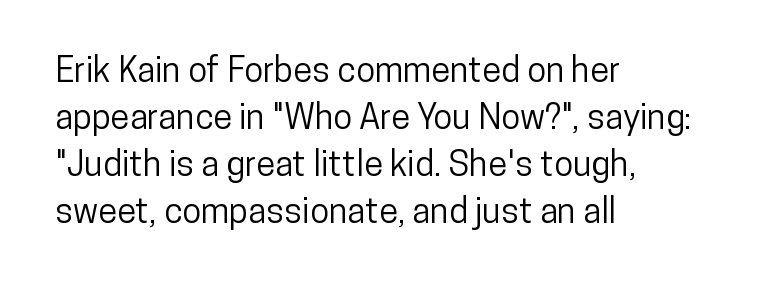
The passage shown is not underscored anywhere. Are there feet on the stems? There aren't — it's a sans. Compared with typical body copy, the letter spacing here is the same. The font's upright variant was chosen for this text.
